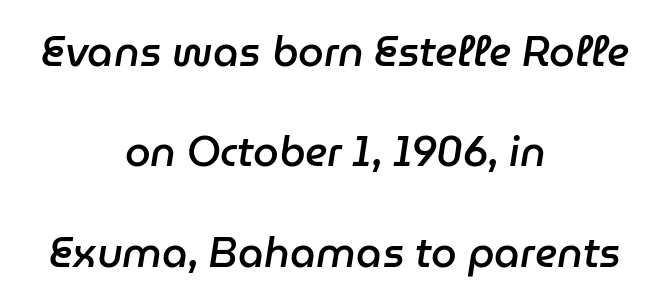
Q: Is the text bold? A: Semi-bold.
Q: Is the text italic (slanted)? A: Yes, it leans right by about 9 degrees.
Q: Is the text underlined? A: No.
Q: How is the paragraph aligned? A: Centered.
Q: Is the spacing between letters normal or unusually wide? A: Normal.
Q: Is the spacing between lines tight, normal or loose? A: Loose.
Q: Width (condensed, normal, or wide)? A: Normal.
Q: Stroke contrast? A: Low.
Q: x-height? A: Medium.
Q: Monospaced? A: No.
